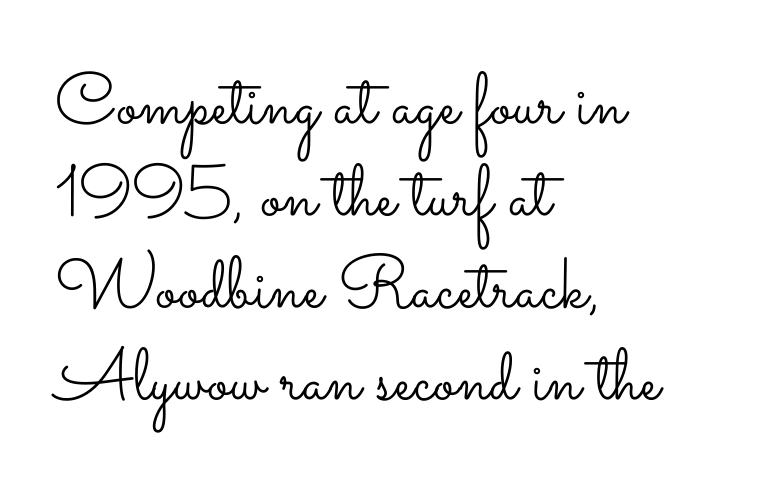
The compositor pushed each line to the left boundary. This sample keeps an unexceptional amount of space between lines. The passage shown has conventional tracking throughout. A typesetter would call this proportional, since set widths differ per character.
